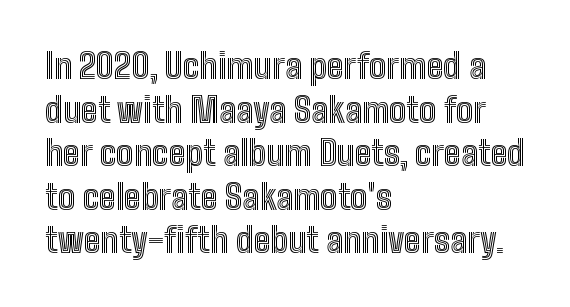
{"italic": "no", "width": "condensed", "x_height": "medium", "monospaced": "no", "underline": "no", "align": "left", "line_spacing": "normal", "line_spacing_ratio": 1.28, "letter_spacing": "normal", "letter_spacing_em": 0.0, "glyph_px": 34}
